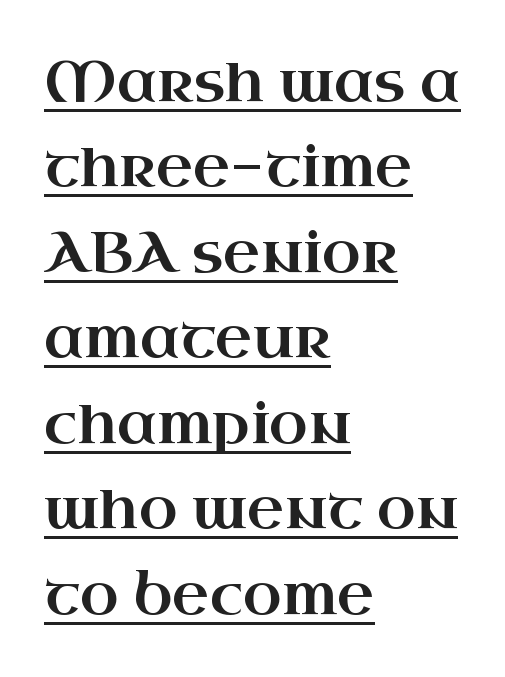
Varying glyph widths throughout — classic text-font behaviour. Are there feet on the stems? There are — it's a serif. Honestly, the row spacing looks completely unremarkable. Every word sits above its own underline. Observe the ordinary spacing: letters are neighbours, not strangers. The font's upright variant was chosen for this text.
